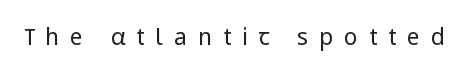
The image shows 23 px text type, upright; set unusually wide letter spacing (+0.47 em), not underlined.
